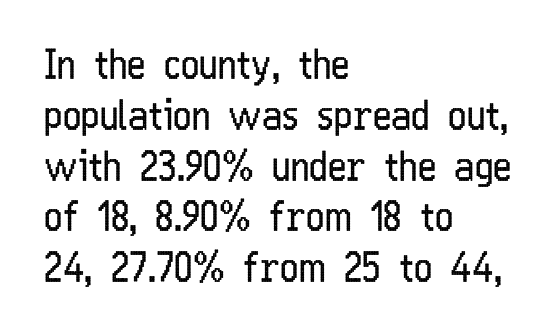
{"serif": "no", "italic": "no", "bold": "no", "weight": "regular", "width": "condensed", "stroke_contrast": "low", "x_height": "medium", "monospaced": "no", "underline": "no", "align": "left", "line_spacing": "normal", "line_spacing_ratio": 1.27, "letter_spacing": "normal", "letter_spacing_em": 0.0, "glyph_px": 40}
